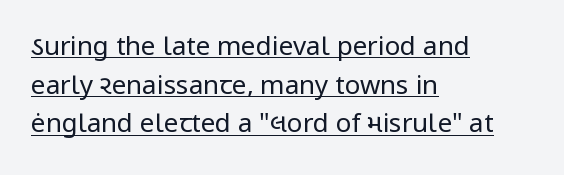
Ink coverage per letter is moderate at most. You can see a thin bar hugging the bottom of the glyphs. Every row of glyphs begins at an identical x-position on the left. The block of text has a typical density, with ordinary space between rows. No italicization has been applied; the sample stays upright.
